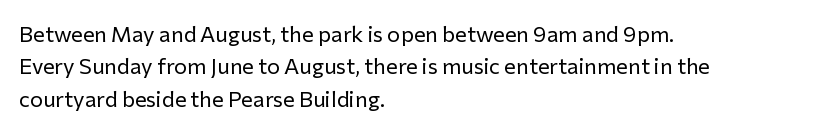
Q: Is the text bold? A: No.
Q: Is the text italic (slanted)? A: No, it is upright.
Q: Is the text underlined? A: No.
Q: How is the paragraph aligned? A: Left-aligned.
Q: Is the spacing between letters normal or unusually wide? A: Normal.
Q: Is the spacing between lines tight, normal or loose? A: Normal.
